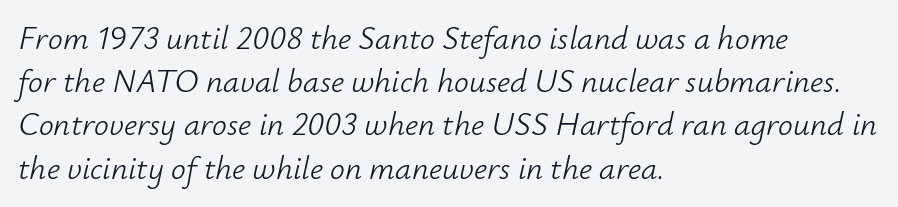
The image shows 33 px light type, italic (leaning right); set left-aligned, normal line spacing (1.31x), normal letter spacing, not underlined; low stroke contrast and a small x-height.
